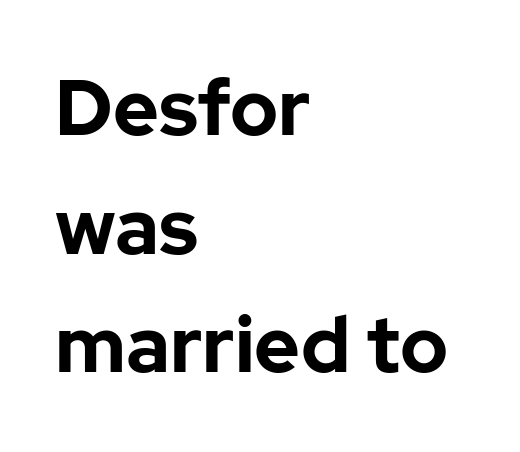
Q: Is the text bold? A: Yes.
Q: Is the text italic (slanted)? A: No, it is upright.
Q: Is the typeface a serif or a sans-serif typeface? A: Sans-serif.
Q: Is the text underlined? A: No.
Q: How is the paragraph aligned? A: Left-aligned.
Q: Is the spacing between letters normal or unusually wide? A: Normal.
Q: Is the spacing between lines tight, normal or loose? A: Normal.
Q: Width (condensed, normal, or wide)? A: Normal.
Q: Stroke contrast? A: Low.
Q: x-height? A: Medium.
Q: Monospaced? A: No.
